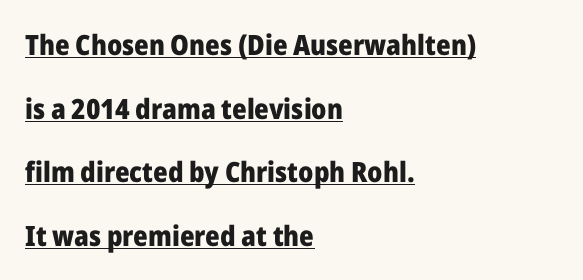
The image shows 28 px heavy sans-serif type, upright; set left-aligned, loose line spacing (2.27x), normal letter spacing, underlined; low stroke contrast and a medium x-height.
